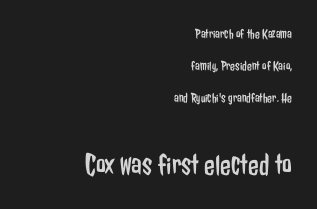
Q: Is the text bold? A: No.
Q: Is the text italic (slanted)? A: No, it is upright.
Q: Is the typeface a serif or a sans-serif typeface? A: Sans-serif.
Q: Is the text underlined? A: No.
Q: How is the paragraph aligned? A: Right-aligned.
Q: Is the spacing between letters normal or unusually wide? A: Normal.
Q: Is the spacing between lines tight, normal or loose? A: Loose.
Q: Which block of text is set in a larger size, the first (top) or the second (bottom)? A: The second (bottom) one.
Q: Width (condensed, normal, or wide)? A: Condensed.
Q: Stroke contrast? A: Low.
Q: x-height? A: Medium.
Q: Monospaced? A: No.
